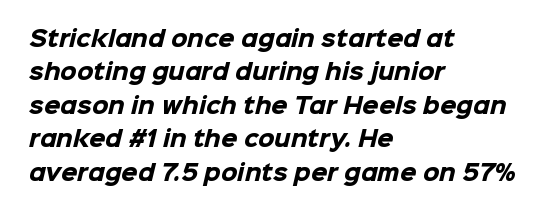
{"bold": "yes", "underline": "no", "align": "left", "line_spacing": "normal", "line_spacing_ratio": 1.59, "letter_spacing": "normal", "letter_spacing_em": 0.0, "glyph_px": 21}
